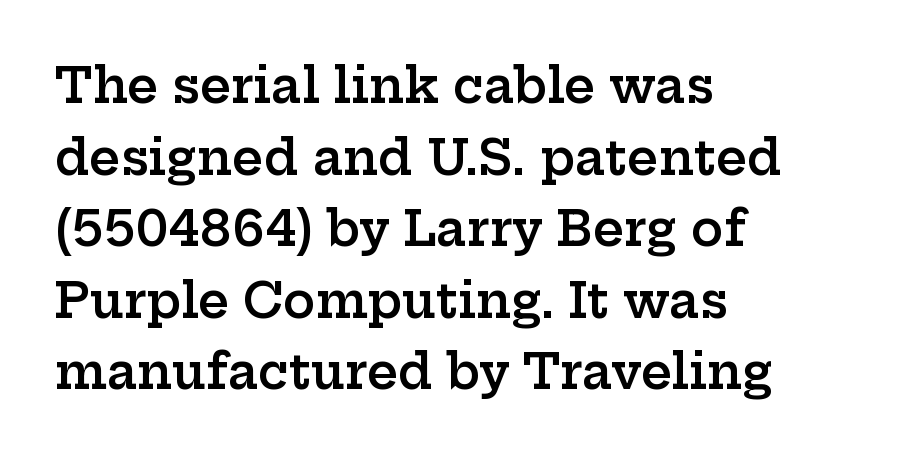
Q: Is the text bold? A: Semi-bold.
Q: Is the text italic (slanted)? A: No, it is upright.
Q: Is the typeface a serif or a sans-serif typeface? A: Serif.
Q: Is the text underlined? A: No.
Q: How is the paragraph aligned? A: Left-aligned.
Q: Is the spacing between letters normal or unusually wide? A: Normal.
Q: Is the spacing between lines tight, normal or loose? A: Normal.
Q: Width (condensed, normal, or wide)? A: Wide.
Q: Stroke contrast? A: Low.
Q: x-height? A: Medium.
Q: Monospaced? A: No.
